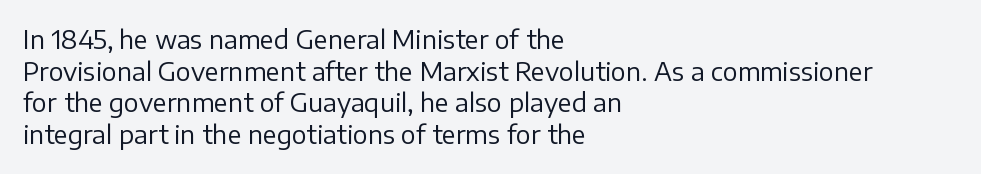
{"italic": "no", "bold": "no", "underline": "no", "align": "left", "line_spacing": "normal", "line_spacing_ratio": 1.27, "letter_spacing": "normal", "letter_spacing_em": 0.0, "glyph_px": 25}
